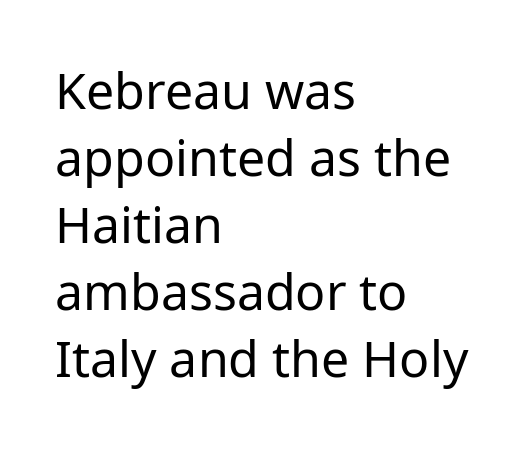
Layout note: lines flush left. The typeface has the unassuming heft of standard copy or less. The letters advance in unequal steps, a hallmark of proportional type. This rendering features lettering with no underline. What kind of face is this? One without serifs — a sans. No italicization has been applied; the sample stays upright.
